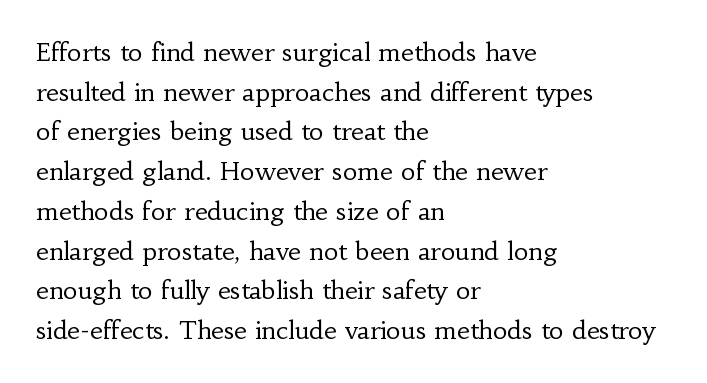
Q: Is the text bold? A: No.
Q: Is the text italic (slanted)? A: No, it is upright.
Q: Is the text underlined? A: No.
Q: How is the paragraph aligned? A: Left-aligned.
Q: Is the spacing between letters normal or unusually wide? A: Normal.
Q: Is the spacing between lines tight, normal or loose? A: Normal.
